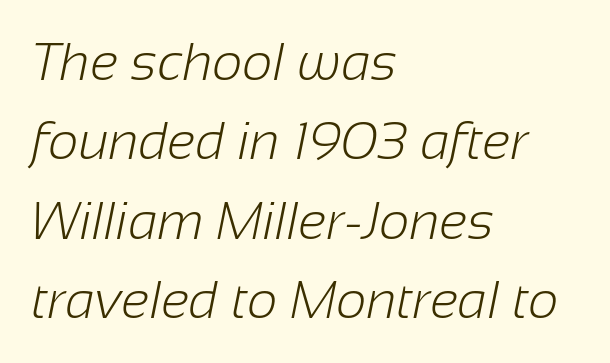
The image shows 53 px light sans-serif type; set left-aligned, normal line spacing (1.5x), normal letter spacing, not underlined; low stroke contrast and a medium x-height.
